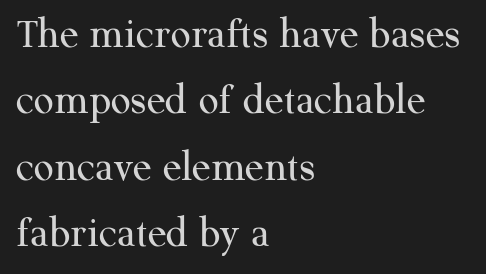
Are there feet on the stems? There are — it's a serif. Nothing unusual about the tracking: characters are spaced as the font intends. A typesetter would call this proportional, since set widths differ per character. The specimen omits any rule beneath the text block's lines. The lettering holds an erect, upright posture throughout.
